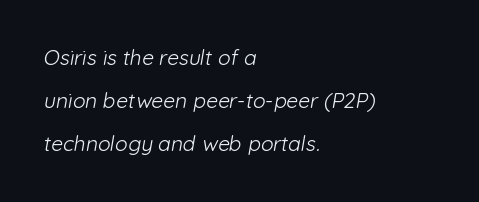
{"bold": "no", "underline": "no", "align": "left", "line_spacing": "loose", "line_spacing_ratio": 2.05, "letter_spacing": "normal", "letter_spacing_em": 0.0, "glyph_px": 21}
